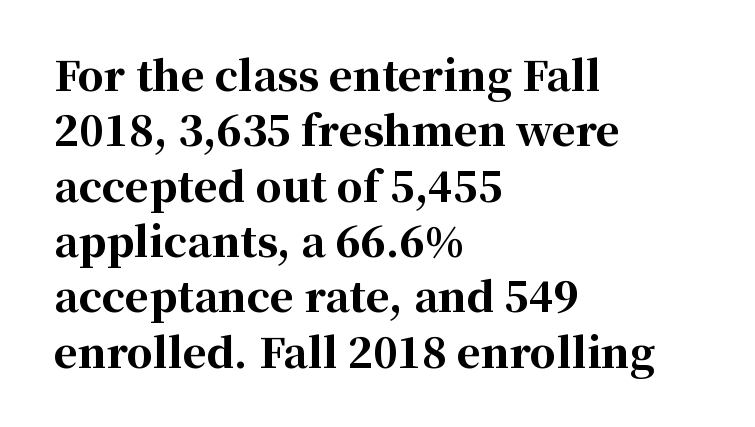
{"serif": "yes", "italic": "no", "bold": "yes", "weight": "bold", "width": "normal", "stroke_contrast": "high", "x_height": "medium", "monospaced": "no", "underline": "no", "align": "left", "line_spacing": "normal", "line_spacing_ratio": 1.35, "letter_spacing": "normal", "letter_spacing_em": 0.0, "glyph_px": 41}
